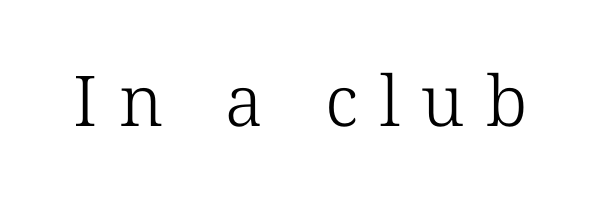
You could not count columns in this text — the font is proportionally spaced. No word sits above an underline. Unlike italic type, these characters show no tilt at all. Short note: letters widely spaced. Note: serifs present on the glyphs. The strokes carry an ordinary text weight at most.
